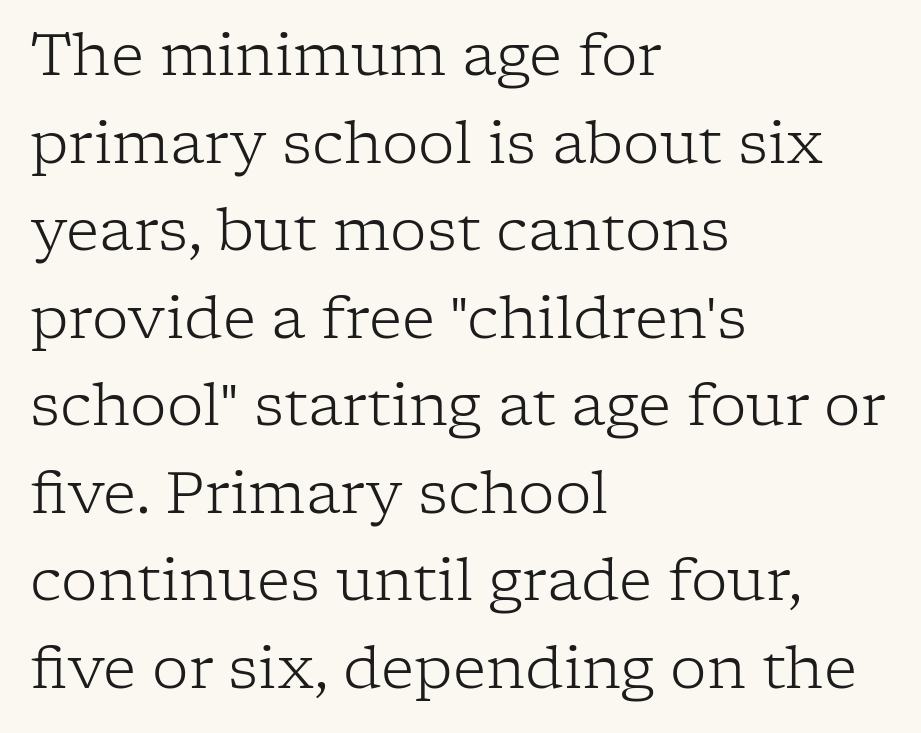
Q: Is the text bold? A: No.
Q: Is the text italic (slanted)? A: No, it is upright.
Q: Is the typeface a serif or a sans-serif typeface? A: Serif.
Q: Is the text underlined? A: No.
Q: How is the paragraph aligned? A: Left-aligned.
Q: Is the spacing between letters normal or unusually wide? A: Normal.
Q: Is the spacing between lines tight, normal or loose? A: Normal.
Q: Width (condensed, normal, or wide)? A: Normal.
Q: Stroke contrast? A: Low.
Q: x-height? A: Medium.
Q: Monospaced? A: No.
